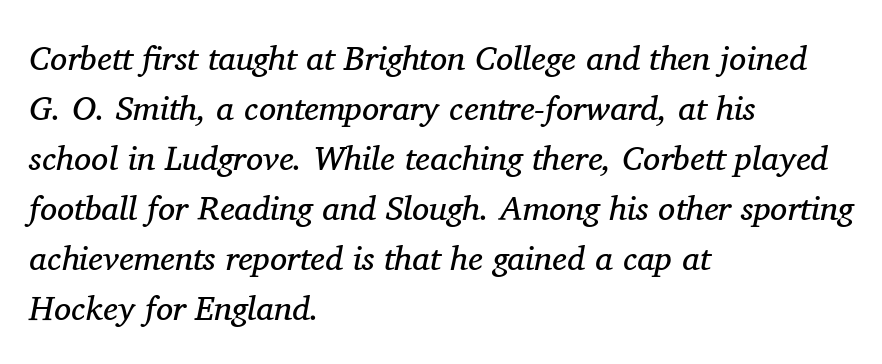
{"serif": "yes", "italic": "yes", "lean": "right", "slant_degrees": 11, "bold": "no", "weight": "regular", "width": "normal", "stroke_contrast": "medium", "x_height": "medium", "monospaced": "no", "underline": "no", "align": "left", "line_spacing": "normal", "line_spacing_ratio": 1.47, "letter_spacing": "normal", "letter_spacing_em": 0.0, "glyph_px": 34}
